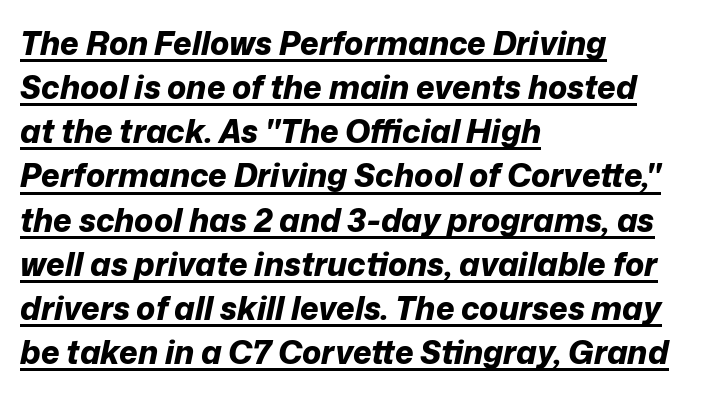
Q: Is the text bold? A: Yes.
Q: Is the text italic (slanted)? A: Yes, it leans right by about 12 degrees.
Q: Is the text underlined? A: Yes.
Q: How is the paragraph aligned? A: Left-aligned.
Q: Is the spacing between letters normal or unusually wide? A: Normal.
Q: Is the spacing between lines tight, normal or loose? A: Normal.
Q: Width (condensed, normal, or wide)? A: Normal.
Q: Stroke contrast? A: Low.
Q: x-height? A: Medium.
Q: Monospaced? A: No.
